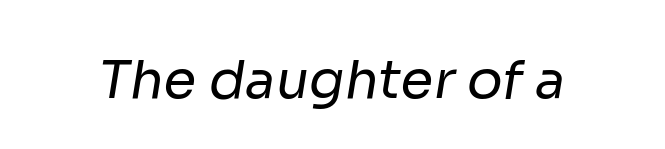
Q: Is the text bold? A: No.
Q: Is the typeface a serif or a sans-serif typeface? A: Sans-serif.
Q: Is the text underlined? A: No.
Q: Is the spacing between letters normal or unusually wide? A: Normal.
Q: Width (condensed, normal, or wide)? A: Normal.
Q: Stroke contrast? A: Low.
Q: x-height? A: Medium.
Q: Monospaced? A: No.
